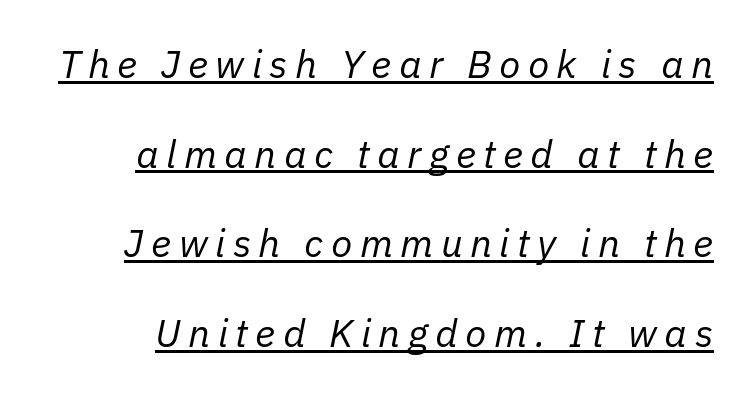
The typeface has the unassuming heft of standard copy or less. One glance says open: line gaps are wider than usual. The words here are underlined. Yep, that's italic — everything's leaning.
